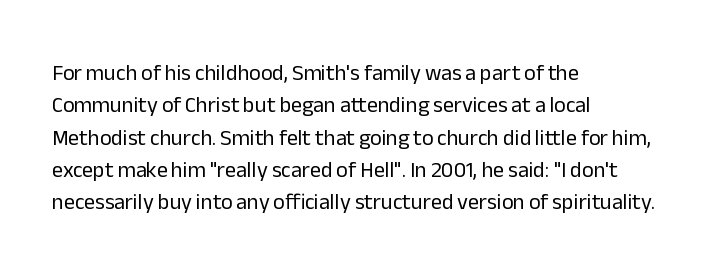
Q: Is the text bold? A: No.
Q: Is the text italic (slanted)? A: No, it is upright.
Q: Is the text underlined? A: No.
Q: How is the paragraph aligned? A: Left-aligned.
Q: Is the spacing between letters normal or unusually wide? A: Normal.
Q: Is the spacing between lines tight, normal or loose? A: Normal.
